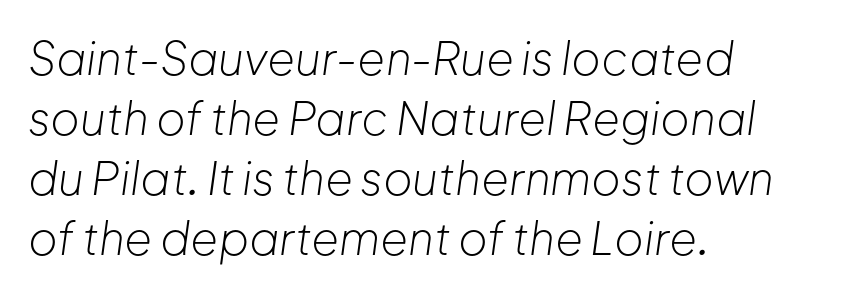
{"italic": "yes", "lean": "right", "slant_degrees": 8, "bold": "no", "weight": "light", "width": "normal", "stroke_contrast": "low", "x_height": "medium", "monospaced": "no", "underline": "no", "align": "left", "line_spacing": "normal", "line_spacing_ratio": 1.33, "letter_spacing": "normal", "letter_spacing_em": 0.0, "glyph_px": 45}
